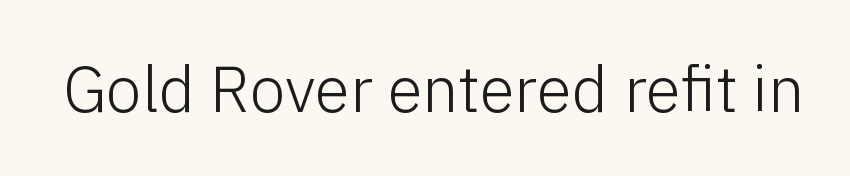
Underlining? Definitely not there. This sample has the flowing, uneven cadence of proportional lettering. Every character sits straight up, as roman type does. The cut favours lightness, reaching ordinary text weight at its darkest.
